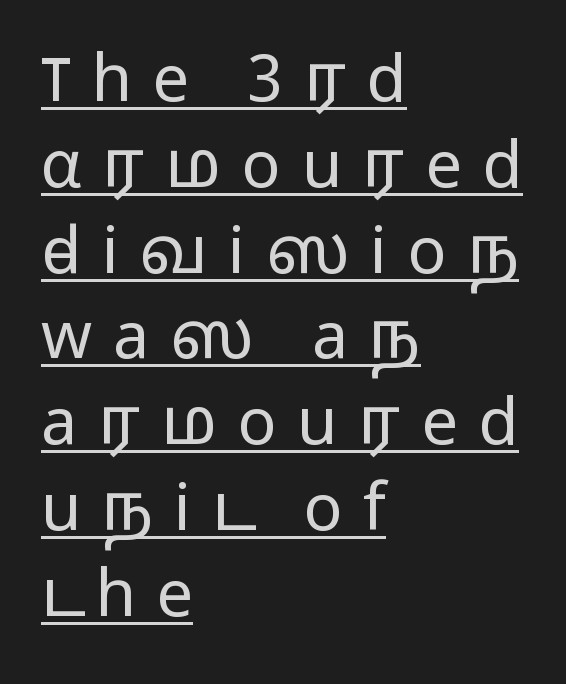
Q: Is the text bold? A: No.
Q: Is the text italic (slanted)? A: No, it is upright.
Q: Is the typeface a serif or a sans-serif typeface? A: Sans-serif.
Q: Is the text underlined? A: Yes.
Q: How is the paragraph aligned? A: Left-aligned.
Q: Is the spacing between letters normal or unusually wide? A: Unusually wide.
Q: Is the spacing between lines tight, normal or loose? A: Normal.
Q: Width (condensed, normal, or wide)? A: Wide.
Q: Stroke contrast? A: Low.
Q: x-height? A: Medium.
Q: Monospaced? A: No.
